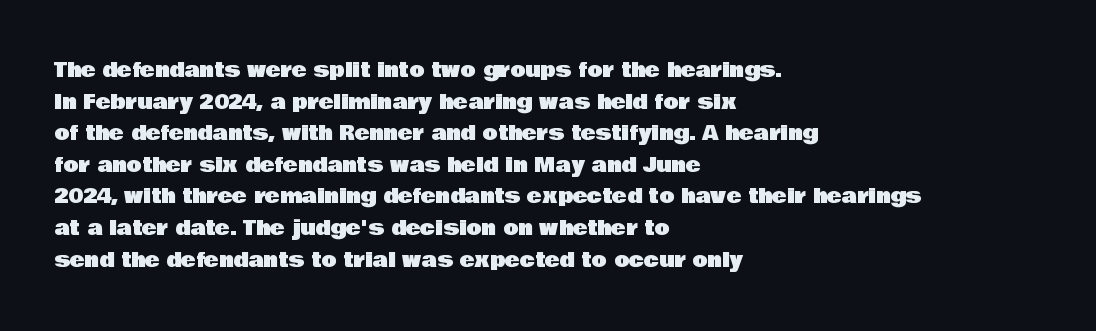
Q: Is the text italic (slanted)? A: No, it is upright.
Q: Is the text underlined? A: No.
Q: How is the paragraph aligned? A: Left-aligned.
Q: Is the spacing between letters normal or unusually wide? A: Normal.
Q: Is the spacing between lines tight, normal or loose? A: Normal.
